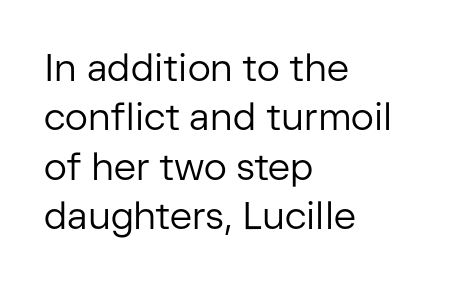
Q: Is the text bold? A: No.
Q: Is the text italic (slanted)? A: No, it is upright.
Q: Is the typeface a serif or a sans-serif typeface? A: Sans-serif.
Q: Is the text underlined? A: No.
Q: How is the paragraph aligned? A: Left-aligned.
Q: Is the spacing between letters normal or unusually wide? A: Normal.
Q: Is the spacing between lines tight, normal or loose? A: Normal.
Q: Width (condensed, normal, or wide)? A: Normal.
Q: Stroke contrast? A: Low.
Q: x-height? A: Medium.
Q: Monospaced? A: No.
